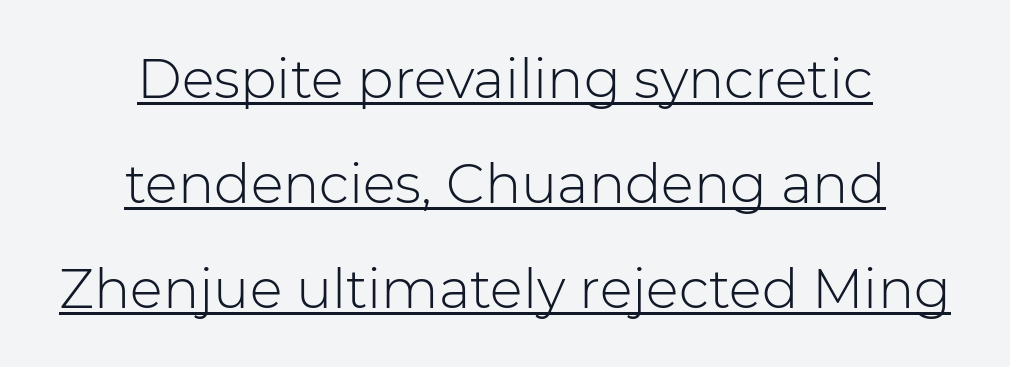
{"serif": "no", "italic": "no", "bold": "no", "weight": "light", "width": "normal", "stroke_contrast": "low", "x_height": "medium", "monospaced": "no", "underline": "yes", "align": "center", "line_spacing": "loose", "line_spacing_ratio": 1.94, "letter_spacing": "normal", "letter_spacing_em": 0.0, "glyph_px": 54}
